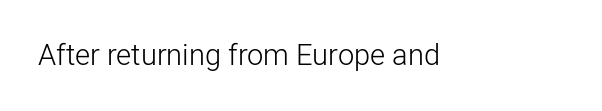
Type without underlining. Are there feet on the stems? There aren't — it's a sans. Spacing verdict: proportional, widths tailored to each character. The letterforms sit shoulder to shoulder at normal distance. The specimen reads as upright at a glance. The strokes carry an ordinary text weight at most.
